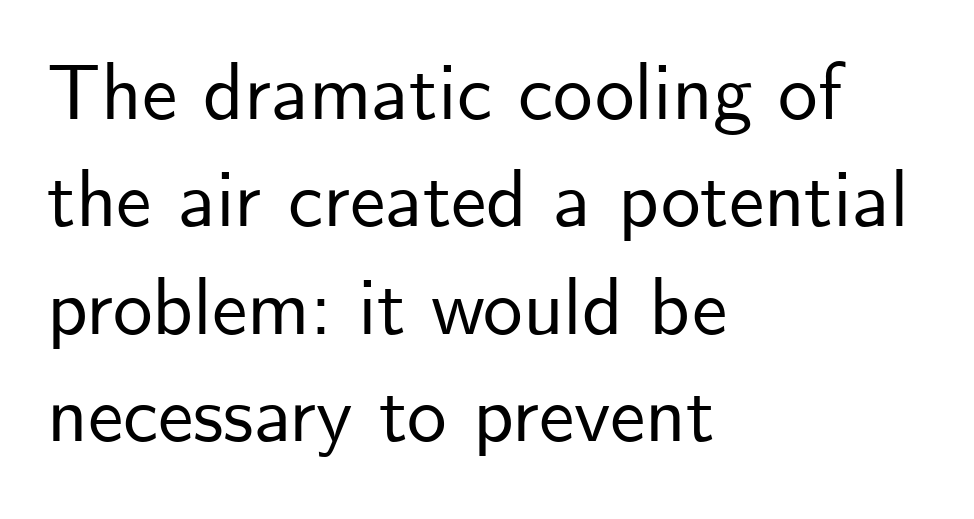
The image shows 79 px sans-serif type, upright; set left-aligned, normal line spacing (1.36x), normal letter spacing, not underlined; low stroke contrast and a small x-height.
